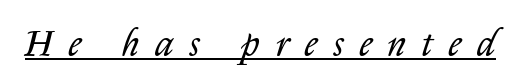
Spacing verdict: proportional, widths tailored to each character. The rendering inserts visible extra space after every character. A baseline rule has been typeset under these characters. The text carries the slant typical of an italic or oblique font. No letter is thick-stroked: the sample isn't bold.
